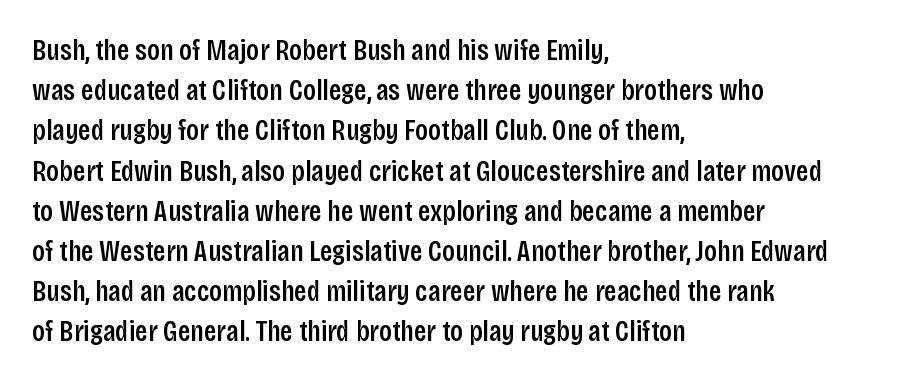
Q: Is the text bold? A: Semi-bold.
Q: Is the text italic (slanted)? A: No, it is upright.
Q: Is the typeface a serif or a sans-serif typeface? A: Sans-serif.
Q: Is the text underlined? A: No.
Q: How is the paragraph aligned? A: Left-aligned.
Q: Is the spacing between letters normal or unusually wide? A: Normal.
Q: Is the spacing between lines tight, normal or loose? A: Normal.
Q: Width (condensed, normal, or wide)? A: Condensed.
Q: Stroke contrast? A: Low.
Q: x-height? A: Large.
Q: Monospaced? A: No.
